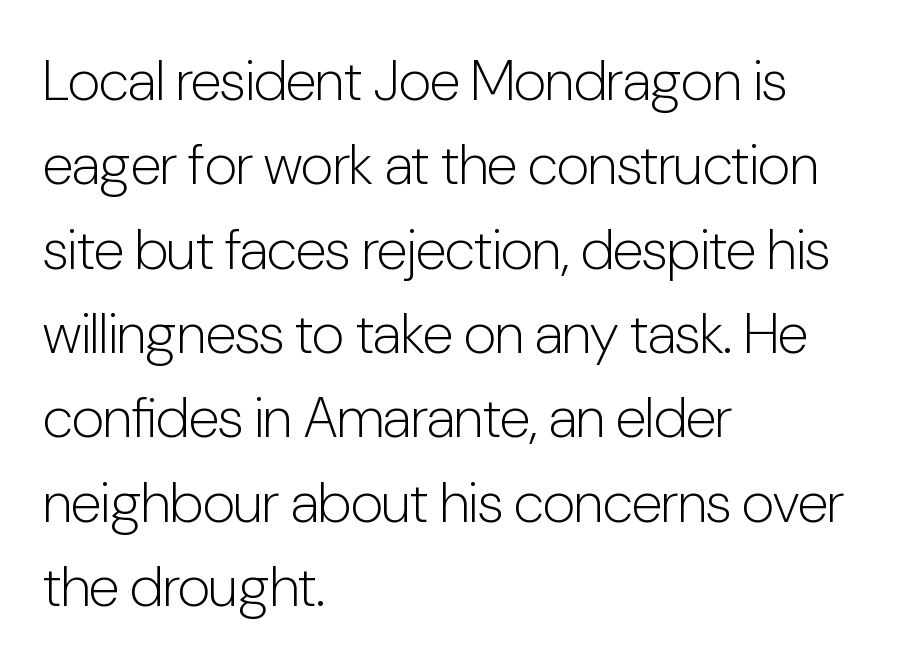
{"serif": "no", "italic": "no", "bold": "no", "weight": "light", "width": "condensed", "stroke_contrast": "low", "x_height": "medium", "monospaced": "no", "underline": "no", "align": "left", "line_spacing": "normal", "line_spacing_ratio": 1.48, "letter_spacing": "normal", "letter_spacing_em": 0.0, "glyph_px": 57}
